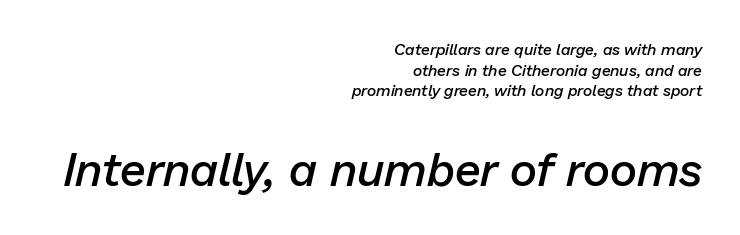
{"italic": "yes", "lean": "right", "slant_degrees": 13, "bold": "semi", "weight": "semibold", "width": "normal", "stroke_contrast": "low", "x_height": "medium", "monospaced": "no", "underline": "no", "align": "right", "line_spacing": "normal", "line_spacing_ratio": 1.29, "letter_spacing": "normal", "letter_spacing_em": 0.0, "larger_block": "second", "size_ratio": 2.94, "glyph_px": 47}
